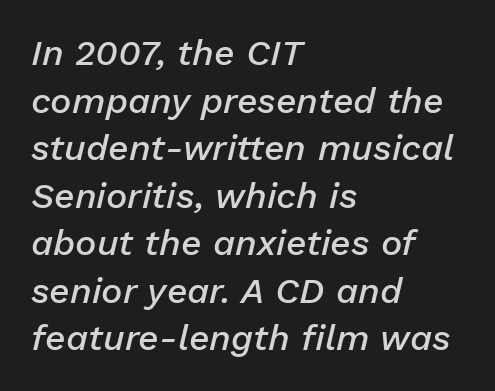
{"italic": "yes", "lean": "right", "slant_degrees": 13, "bold": "semi", "weight": "semibold", "width": "normal", "stroke_contrast": "low", "x_height": "medium", "monospaced": "no", "underline": "no", "align": "left", "line_spacing": "normal", "line_spacing_ratio": 1.32, "letter_spacing": "normal", "letter_spacing_em": 0.0, "glyph_px": 36}
